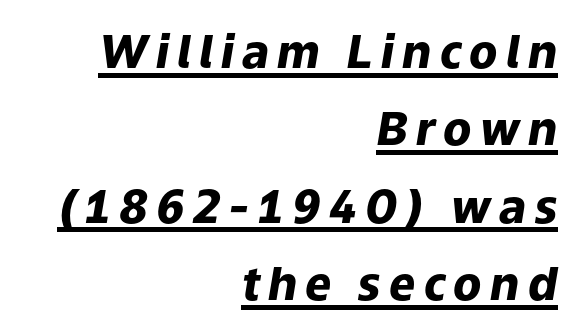
These lines stack with their right ends in a neat column. Descenders here cross a horizontal rule under the line. How heavy is the stroke? Heavy — this is a bold. Each letter keeps its own natural width here, so spacing adapts to shape. The face used here has a pronounced slope to its letters. Horizontal bands of white between lines are of average thickness.
